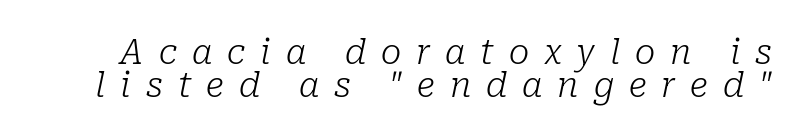
The words here are not underlined. The face used here is proportionally spaced, like ordinary book or web type. The passage shown has open, widely tracked lettering throughout. This block would grow much taller if given ordinary leading; it's compressed now. The axis of the letterforms is tilted away from vertical.
